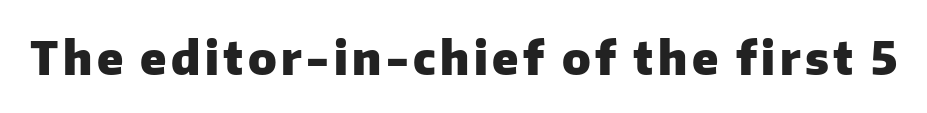
Unlike italic type, these characters show no tilt at all. Underline: absent. Weight check: bold — yes, fully. These lines are rendered in a variable-pitch font.
